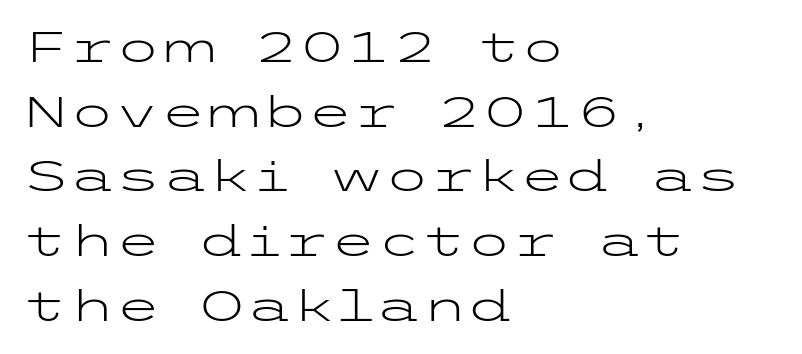
Q: Is the text bold? A: No.
Q: Is the text italic (slanted)? A: No, it is upright.
Q: Is the typeface a serif or a sans-serif typeface? A: Sans-serif.
Q: Is the text underlined? A: No.
Q: How is the paragraph aligned? A: Left-aligned.
Q: Is the spacing between letters normal or unusually wide? A: Normal.
Q: Is the spacing between lines tight, normal or loose? A: Normal.
Q: Width (condensed, normal, or wide)? A: Wide.
Q: Stroke contrast? A: Low.
Q: x-height? A: Medium.
